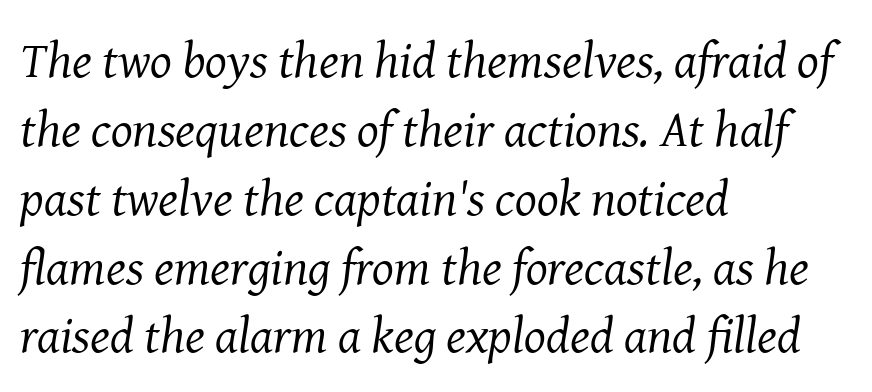
The image shows 51 px regular-weight serif type, italic (leaning right); set left-aligned, normal line spacing (1.35x), normal letter spacing, not underlined; medium stroke contrast and a medium x-height.
